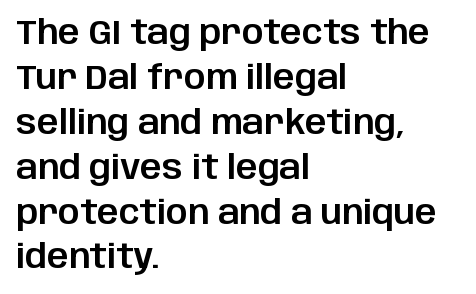
Q: Is the text italic (slanted)? A: No, it is upright.
Q: Is the typeface a serif or a sans-serif typeface? A: Sans-serif.
Q: Is the text underlined? A: No.
Q: How is the paragraph aligned? A: Left-aligned.
Q: Is the spacing between letters normal or unusually wide? A: Normal.
Q: Is the spacing between lines tight, normal or loose? A: Normal.
Q: Width (condensed, normal, or wide)? A: Normal.
Q: Stroke contrast? A: Low.
Q: x-height? A: Large.
Q: Monospaced? A: No.
